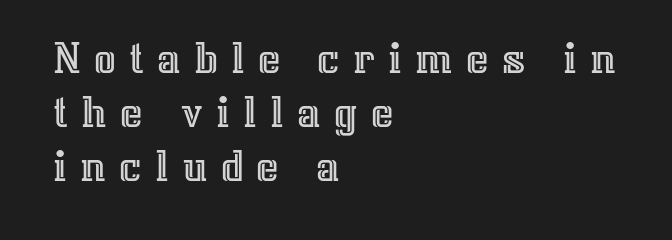
{"italic": "no", "width": "normal", "x_height": "medium", "monospaced": "no", "underline": "no", "align": "left", "line_spacing": "tight", "line_spacing_ratio": 1.13, "letter_spacing": "wide", "letter_spacing_em": 0.27, "glyph_px": 48}
